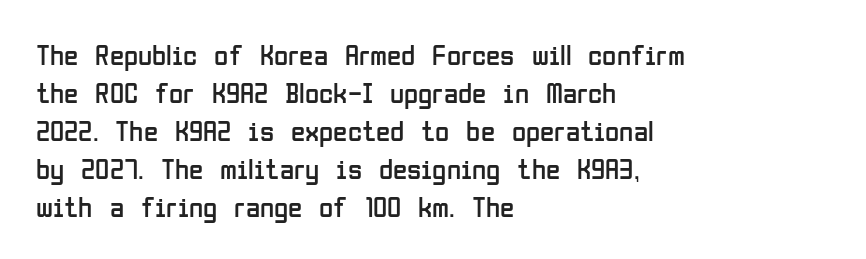
{"serif": "no", "italic": "no", "bold": "no", "weight": "regular", "width": "condensed", "stroke_contrast": "low", "x_height": "medium", "monospaced": "no", "underline": "no", "align": "left", "line_spacing": "normal", "line_spacing_ratio": 1.31, "letter_spacing": "normal", "letter_spacing_em": 0.0, "glyph_px": 29}
